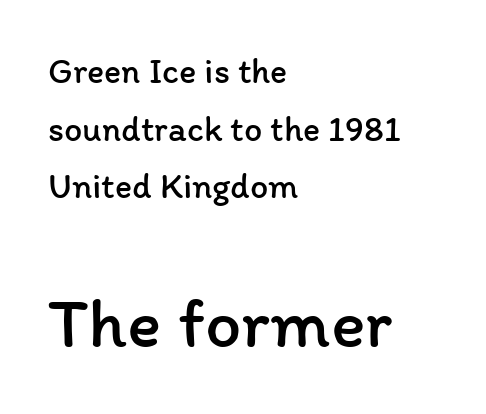
{"italic": "no", "bold": "no", "weight": "regular", "width": "normal", "stroke_contrast": "low", "x_height": "medium", "monospaced": "no", "underline": "no", "align": "left", "line_spacing": "normal", "line_spacing_ratio": 1.6, "letter_spacing": "normal", "letter_spacing_em": 0.0, "larger_block": "second", "size_ratio": 2.0, "glyph_px": 72}
